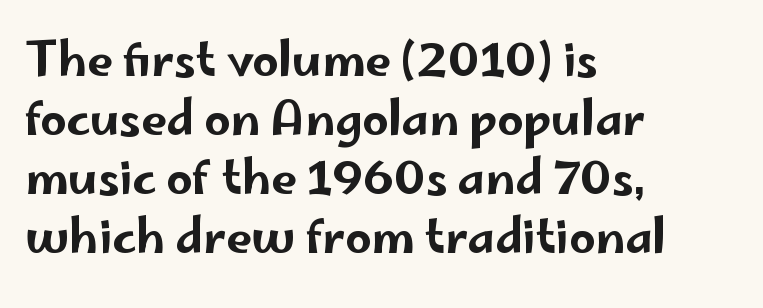
Short and long lines alike share a common starting point at left. Is there any slant? The stems are plumb. Serifs: no, the terminals of the letterforms are clean. Looks like regular typesetting: each glyph gets only the width it needs. Reading down the column, the eye jumps a familiar distance to each next line.
